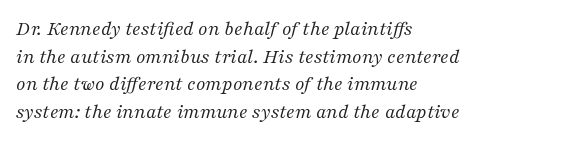
{"italic": "yes", "lean": "right", "slant_degrees": 16, "bold": "no", "underline": "no", "align": "left", "line_spacing": "normal", "line_spacing_ratio": 1.32, "letter_spacing": "normal", "letter_spacing_em": 0.0, "glyph_px": 21}
